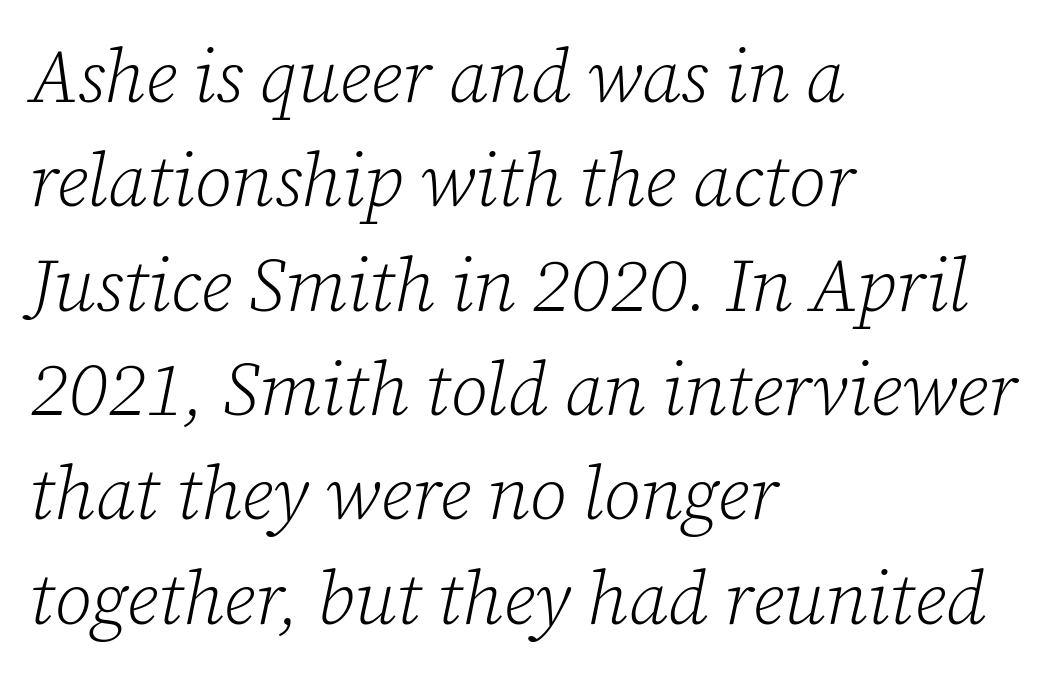
{"serif": "yes", "italic": "yes", "lean": "right", "slant_degrees": 12, "bold": "no", "weight": "light", "width": "normal", "stroke_contrast": "low", "x_height": "medium", "monospaced": "no", "underline": "no", "align": "left", "line_spacing": "normal", "line_spacing_ratio": 1.41, "letter_spacing": "normal", "letter_spacing_em": 0.0, "glyph_px": 74}
